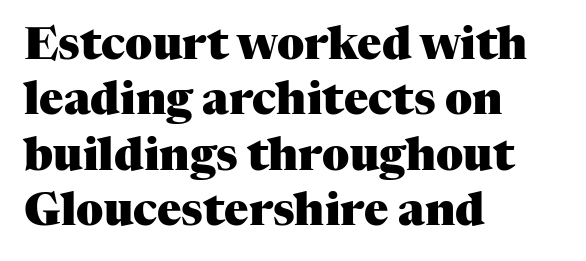
The image shows 45 px heavy serif type, upright; set left-aligned, line spacing 1.23x, normal letter spacing, not underlined; medium stroke contrast and a medium x-height.
